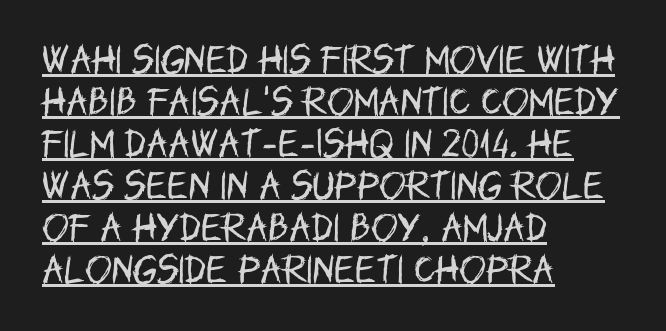
The image shows 32 px regular-weight, condensed sans-serif type, upright; set left-aligned, normal line spacing (1.31x), normal letter spacing, underlined; low stroke contrast and a large x-height.
